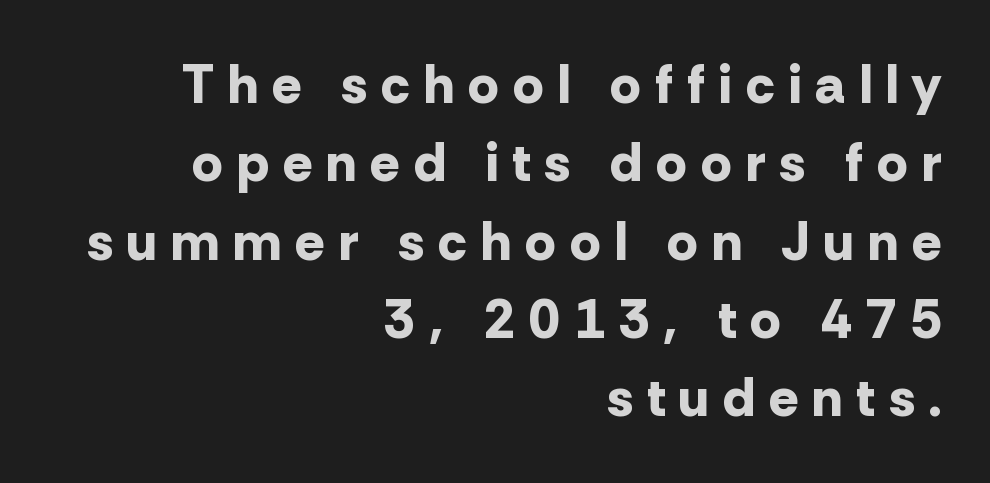
{"serif": "no", "italic": "no", "bold": "yes", "weight": "bold", "width": "normal", "stroke_contrast": "low", "x_height": "medium", "monospaced": "no", "underline": "no", "align": "right", "line_spacing": "normal", "line_spacing_ratio": 1.45, "letter_spacing": "wide", "letter_spacing_em": 0.27, "glyph_px": 54}
